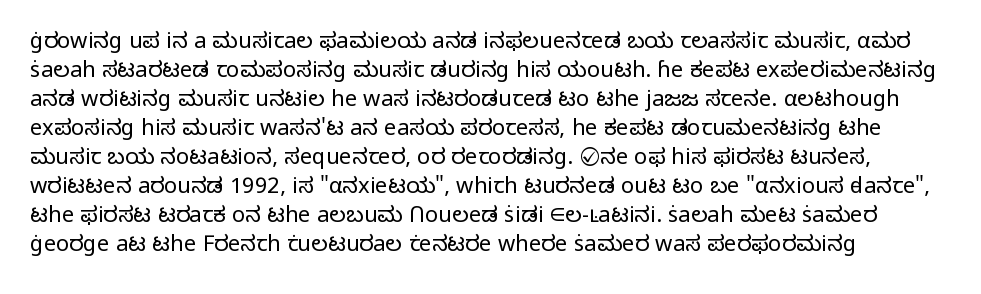
Tall strokes in this sample are plumb rather than angled. The passage shown has conventional tracking throughout. Every row of glyphs begins at an identical x-position on the left. A normal amount of white space separates one row of letters from the next. Type without underlining.
